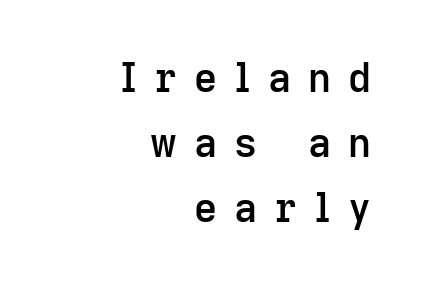
{"serif": "no", "italic": "no", "bold": "semi", "weight": "semibold", "width": "normal", "stroke_contrast": "low", "x_height": "medium", "monospaced": "no", "underline": "no", "align": "right", "line_spacing": "normal", "line_spacing_ratio": 1.63, "letter_spacing": "wide", "letter_spacing_em": 0.42, "glyph_px": 40}
